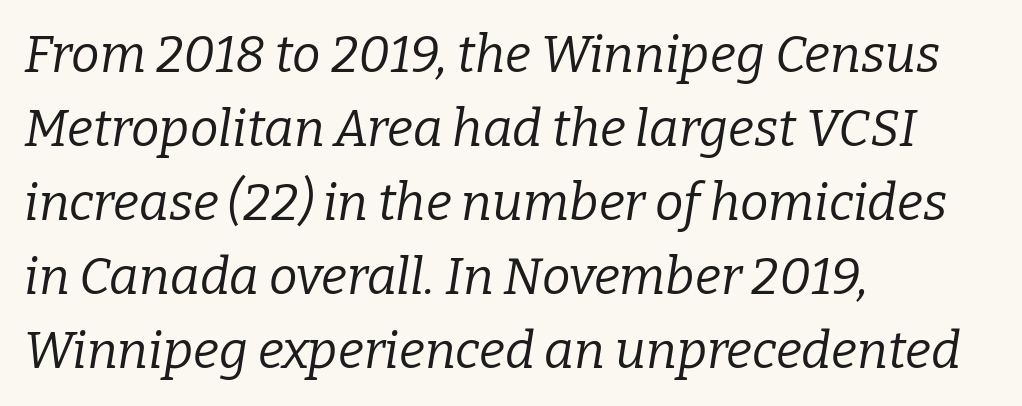
Bare-footed words on every line. Observe the ordinary spacing: letters are neighbours, not strangers. Which margin do the lines hug? The left one — the right edge is uneven. The specimen reads as italic at a glance. Baseline-to-baseline distance is the conventional proportion of letter height. This rendering employs a face with finishing strokes, i.e., a serif.
